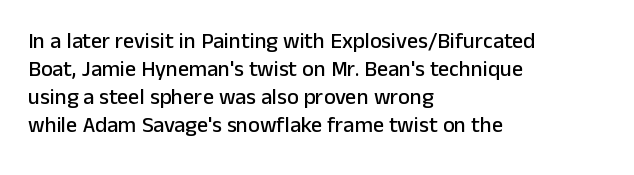
Q: Is the text italic (slanted)? A: No, it is upright.
Q: Is the text underlined? A: No.
Q: How is the paragraph aligned? A: Left-aligned.
Q: Is the spacing between letters normal or unusually wide? A: Normal.
Q: Is the spacing between lines tight, normal or loose? A: Normal.
